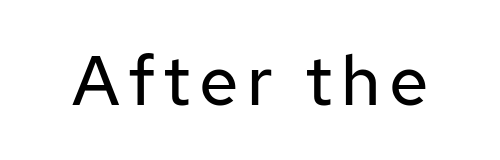
This sample has the flowing, uneven cadence of proportional lettering. The axis of the letterforms is exactly vertical. The typeface has the unassuming heft of standard copy or less. Lines of text with bare space underneath. Examine the stroke ends and you'll find no serifs.
